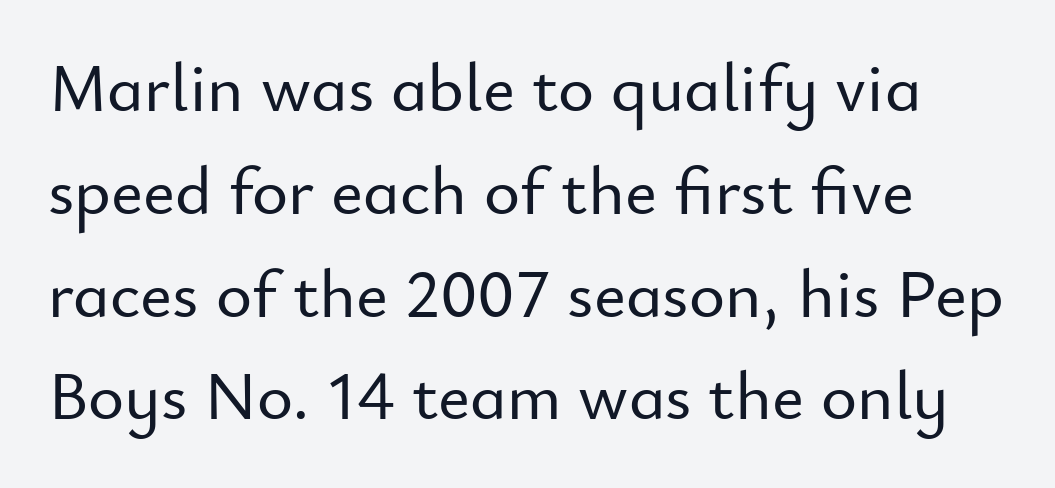
{"serif": "no", "italic": "no", "width": "normal", "stroke_contrast": "low", "x_height": "small", "monospaced": "no", "underline": "no", "line_spacing": "normal", "line_spacing_ratio": 1.49, "letter_spacing": "normal", "letter_spacing_em": 0.0, "glyph_px": 69}
